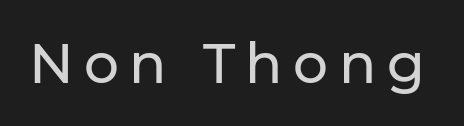
Q: Is the text italic (slanted)? A: No, it is upright.
Q: Is the typeface a serif or a sans-serif typeface? A: Sans-serif.
Q: Is the text underlined? A: No.
Q: Width (condensed, normal, or wide)? A: Normal.
Q: Stroke contrast? A: Low.
Q: x-height? A: Medium.
Q: Monospaced? A: No.
